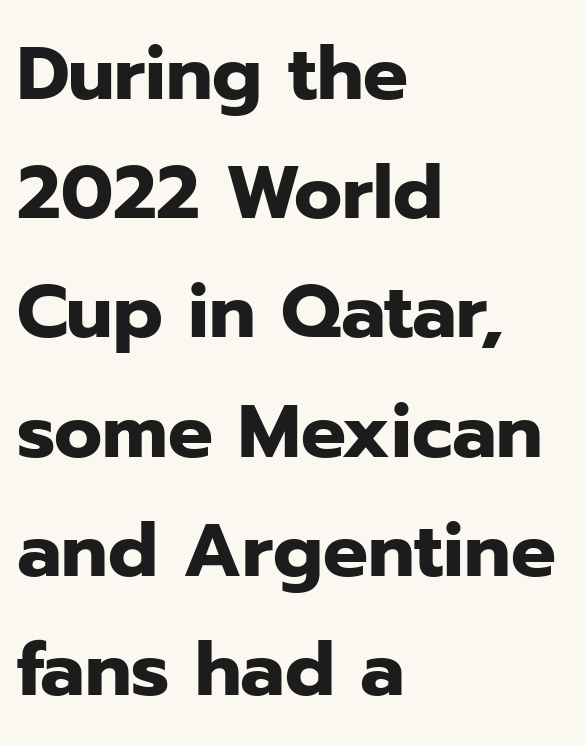
Q: Is the text bold? A: Yes.
Q: Is the text italic (slanted)? A: No, it is upright.
Q: Is the typeface a serif or a sans-serif typeface? A: Sans-serif.
Q: Is the text underlined? A: No.
Q: How is the paragraph aligned? A: Left-aligned.
Q: Is the spacing between letters normal or unusually wide? A: Normal.
Q: Is the spacing between lines tight, normal or loose? A: Normal.
Q: Width (condensed, normal, or wide)? A: Normal.
Q: Stroke contrast? A: Low.
Q: x-height? A: Medium.
Q: Monospaced? A: No.
